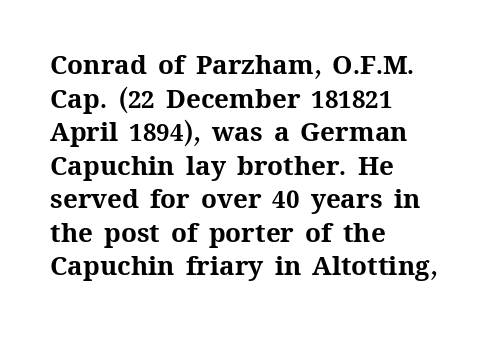
Regarding leading, the lines here are spaced in the standard way. Nothing unusual about the tracking: characters are spaced as the font intends. Clear beneath every line of the passage. The compositor pushed each line to the left boundary. Ascenders rise straight up at ninety degrees. The font is running at its bold setting.
